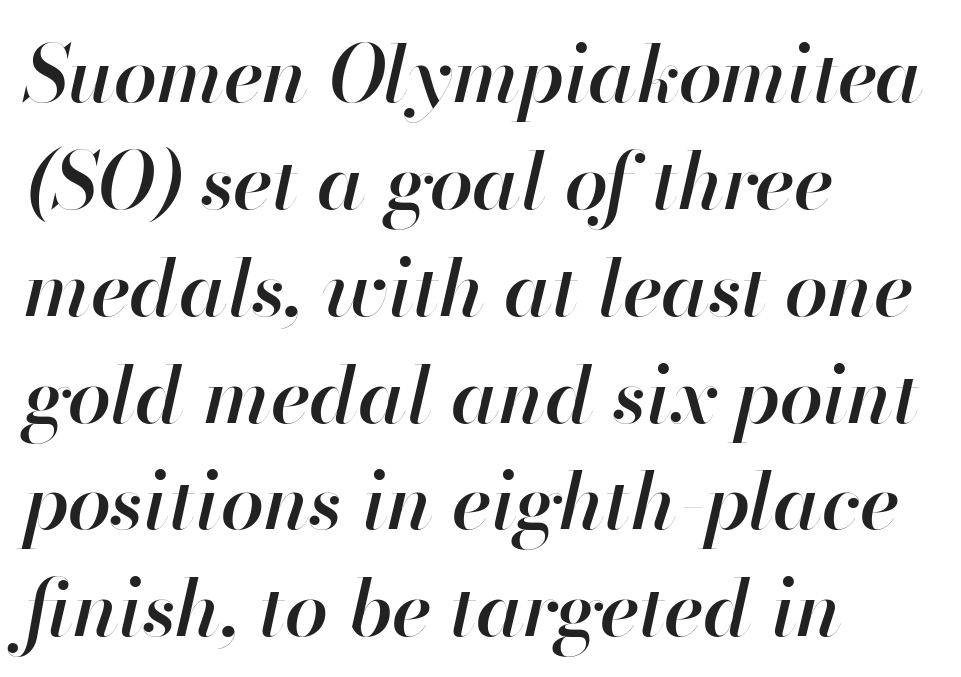
{"italic": "yes", "lean": "right", "slant_degrees": 13, "bold": "semi", "weight": "semibold", "width": "normal", "stroke_contrast": "high", "x_height": "small", "monospaced": "no", "underline": "no", "align": "left", "line_spacing": "normal", "line_spacing_ratio": 1.37, "letter_spacing": "normal", "letter_spacing_em": 0.0, "glyph_px": 78}
